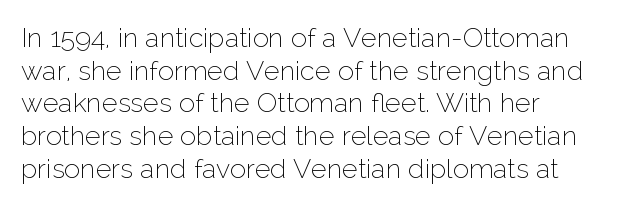
The weight would be labelled regular, book, light, or lighter still. The type sits square on the baseline with zero lean. Check under the words: just untouched page. Between one letter and the next there's only the usual sliver of space.
